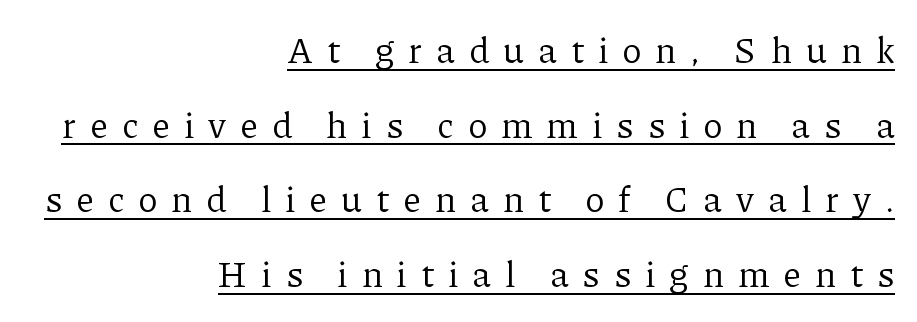
You could only call the tracking loose — the letters float apart. Does the copy run flush right? Yes — the right margin is perfectly even. Is there any slant? The stems are plumb. Do the characters align in a grid? No, the font is proportional.
